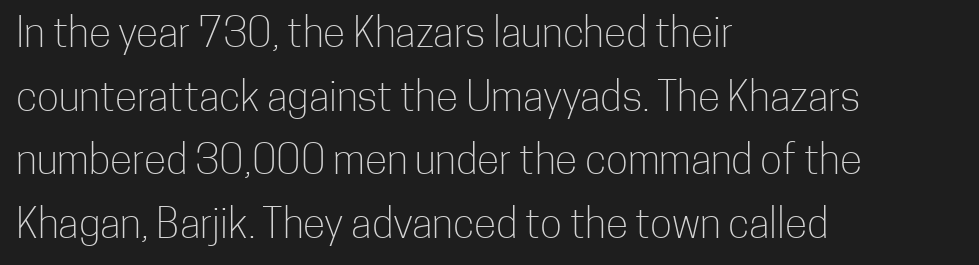
{"serif": "no", "italic": "no", "bold": "no", "weight": "light", "width": "condensed", "stroke_contrast": "low", "x_height": "medium", "monospaced": "no", "underline": "no", "align": "left", "line_spacing": "normal", "line_spacing_ratio": 1.55, "letter_spacing": "normal", "letter_spacing_em": 0.0, "glyph_px": 41}
